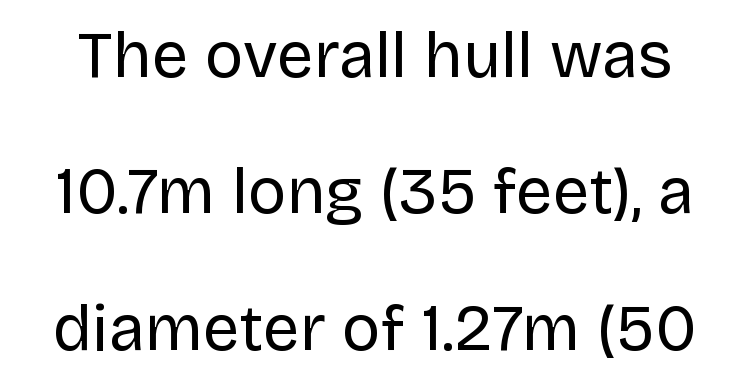
Q: Is the text bold? A: No.
Q: Is the text italic (slanted)? A: No, it is upright.
Q: Is the typeface a serif or a sans-serif typeface? A: Sans-serif.
Q: Is the text underlined? A: No.
Q: Is the spacing between letters normal or unusually wide? A: Normal.
Q: Is the spacing between lines tight, normal or loose? A: Loose.
Q: Width (condensed, normal, or wide)? A: Normal.
Q: Stroke contrast? A: Low.
Q: x-height? A: Large.
Q: Monospaced? A: No.
